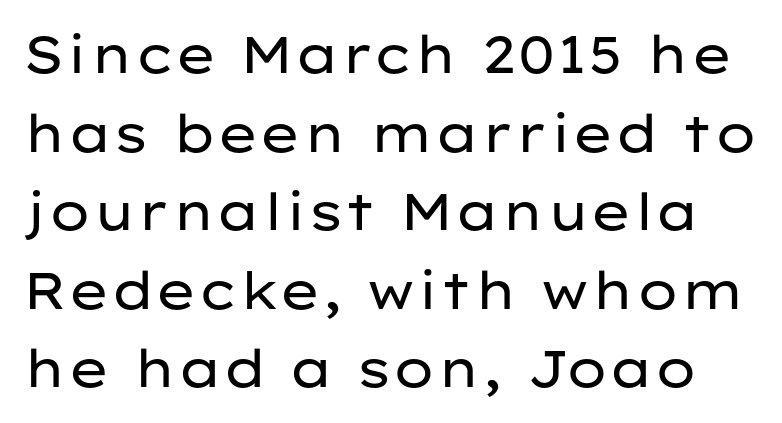
{"serif": "no", "italic": "no", "bold": "no", "weight": "regular", "width": "wide", "stroke_contrast": "low", "x_height": "medium", "monospaced": "no", "underline": "no", "line_spacing": "normal", "line_spacing_ratio": 1.54, "letter_spacing": "normal", "letter_spacing_em": 0.0, "glyph_px": 51}
